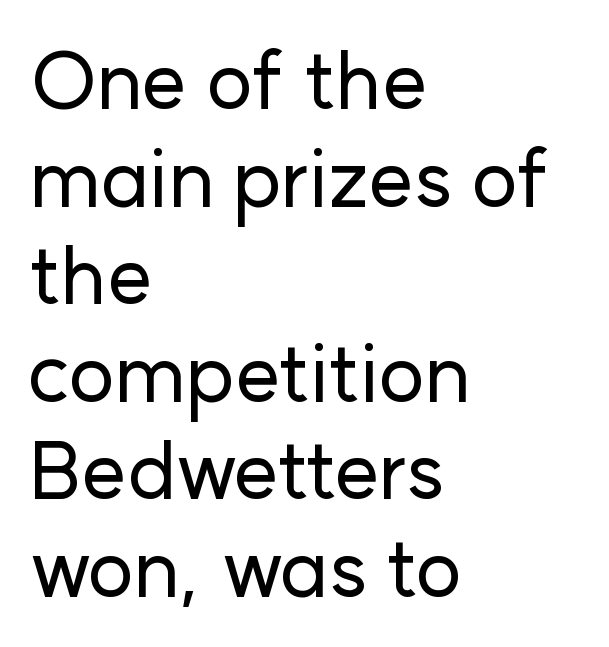
{"serif": "no", "italic": "no", "width": "normal", "stroke_contrast": "low", "x_height": "medium", "monospaced": "no", "underline": "no", "align": "left", "line_spacing_ratio": 1.22, "letter_spacing": "normal", "letter_spacing_em": 0.0, "glyph_px": 80}
